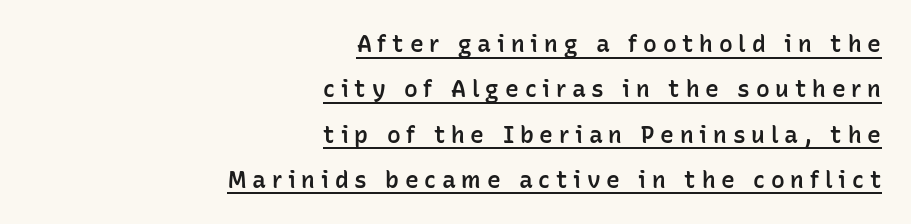
The image shows 23 px text type, upright; set right-aligned, loose line spacing (1.97x), unusually wide letter spacing (+0.25 em), underlined.
